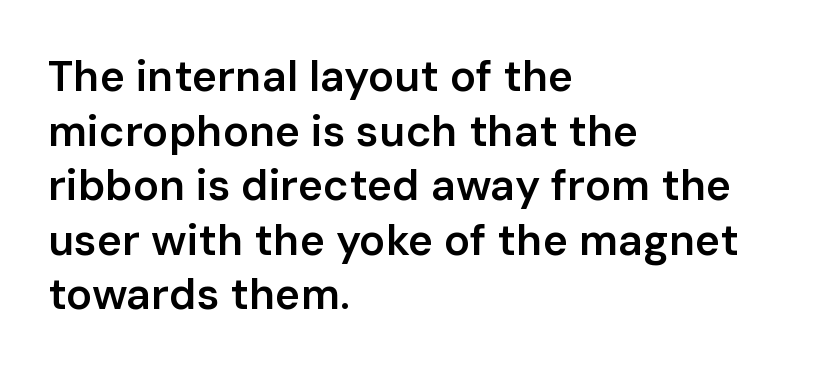
{"serif": "no", "italic": "no", "bold": "semi", "weight": "semibold", "width": "normal", "stroke_contrast": "low", "x_height": "medium", "monospaced": "no", "underline": "no", "align": "left", "line_spacing": "normal", "line_spacing_ratio": 1.27, "letter_spacing": "normal", "letter_spacing_em": 0.0, "glyph_px": 43}
